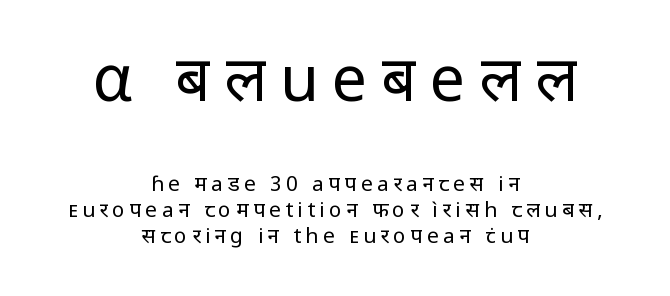
The weight tops out at a normal text grade. You can tell it's not italic because the verticals are truly vertical. In terms of letterspacing, this is a distinctly airy, spread setting. Unmarked baselines from the first word to the last. The initial chunk of copy outweighs the following chunk in type size.
